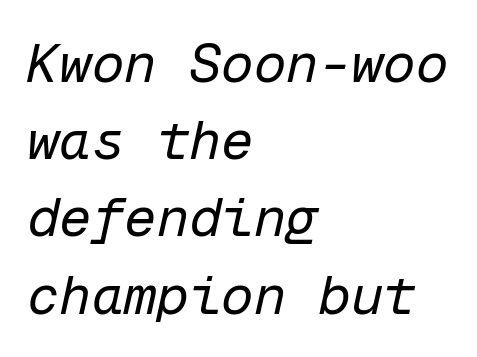
In CSS terms this would be text-align: left. Spacing verdict: monospaced, one width for all characters. Line spacing here is normal. It's the slanting kind of type. The passage shown is not underscored anywhere. Weight class: somewhere from thin through regular.
